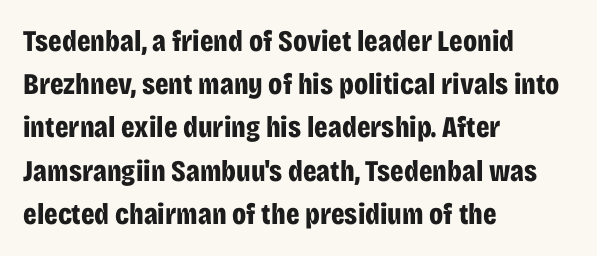
Do the characters align in a grid? No, the font is proportional. Typeset ragged right — the left edge is the straight one. Note: no serifs on the glyphs. The lettering stays uniformly vertical, giving the passage a roman look. The passage shown has conventional tracking throughout. Decoration check: the copy has no underline.
